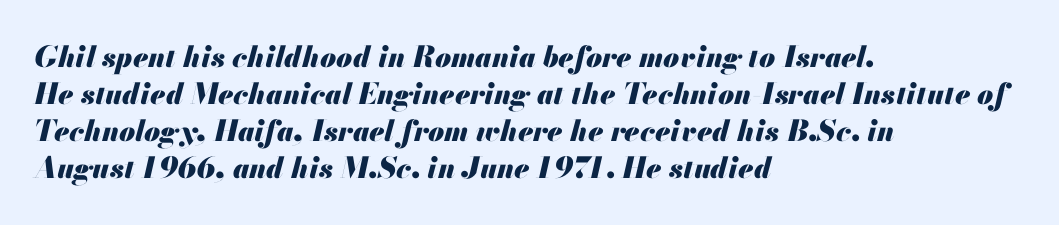
The image shows 29 px heavy type, italic (leaning right); set left-aligned, normal line spacing (1.28x), normal letter spacing, not underlined; medium stroke contrast and a small x-height.
